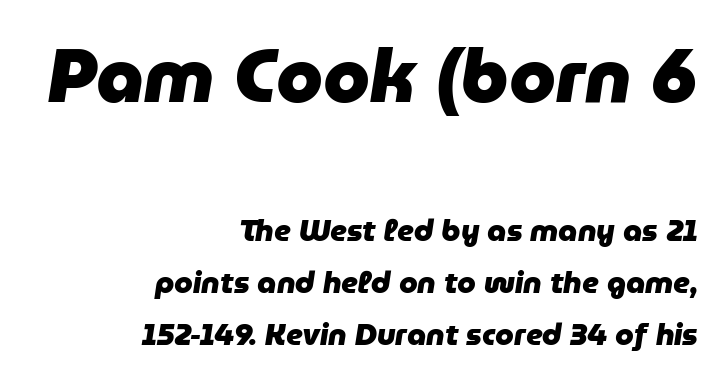
Q: Is the text bold? A: Yes.
Q: Is the text italic (slanted)? A: Yes, it leans right by about 9 degrees.
Q: Is the text underlined? A: No.
Q: How is the paragraph aligned? A: Right-aligned.
Q: Is the spacing between letters normal or unusually wide? A: Normal.
Q: Which block of text is set in a larger size, the first (top) or the second (bottom)? A: The first (top) one.
Q: Width (condensed, normal, or wide)? A: Normal.
Q: Stroke contrast? A: Low.
Q: x-height? A: Medium.
Q: Monospaced? A: No.
